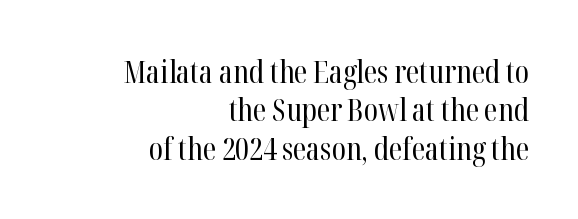
Q: Is the text bold? A: No.
Q: Is the text italic (slanted)? A: No, it is upright.
Q: Is the typeface a serif or a sans-serif typeface? A: Serif.
Q: Is the text underlined? A: No.
Q: How is the paragraph aligned? A: Right-aligned.
Q: Is the spacing between letters normal or unusually wide? A: Normal.
Q: Width (condensed, normal, or wide)? A: Condensed.
Q: Stroke contrast? A: High.
Q: x-height? A: Medium.
Q: Monospaced? A: No.
